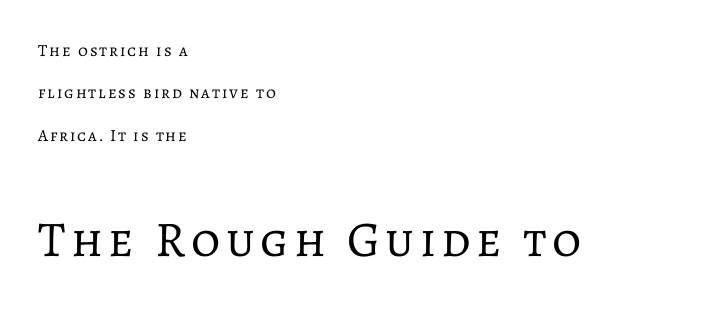
Q: Is the text bold? A: No.
Q: Is the text italic (slanted)? A: No, it is upright.
Q: Is the text underlined? A: No.
Q: How is the paragraph aligned? A: Left-aligned.
Q: Is the spacing between lines tight, normal or loose? A: Loose.
Q: Which block of text is set in a larger size, the first (top) or the second (bottom)? A: The second (bottom) one.
Q: Width (condensed, normal, or wide)? A: Normal.
Q: Stroke contrast? A: Low.
Q: x-height? A: Medium.
Q: Monospaced? A: No.
